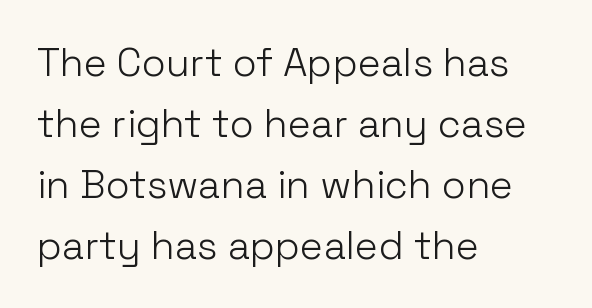
{"serif": "no", "italic": "no", "bold": "no", "weight": "light", "width": "normal", "stroke_contrast": "low", "x_height": "medium", "monospaced": "no", "underline": "no", "align": "left", "line_spacing": "normal", "line_spacing_ratio": 1.56, "letter_spacing": "normal", "letter_spacing_em": 0.0, "glyph_px": 39}
